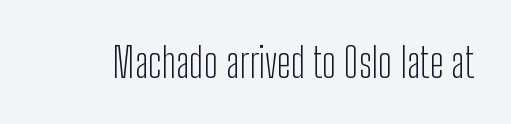
{"serif": "no", "italic": "no", "bold": "no", "weight": "light", "width": "condensed", "stroke_contrast": "low", "x_height": "medium", "monospaced": "no", "underline": "no", "letter_spacing": "normal", "letter_spacing_em": 0.0, "glyph_px": 41}
